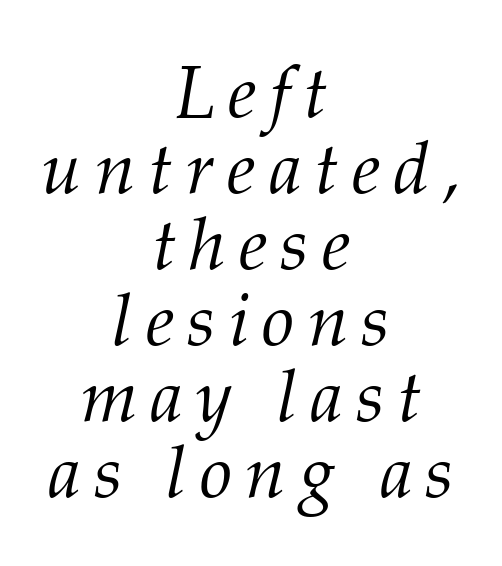
Tightly led — the rows are bunched. Type style note: has serifs. The characters are drawn with everyday or finer stroke widths. Italic: yes, the glyphs are oblique.
